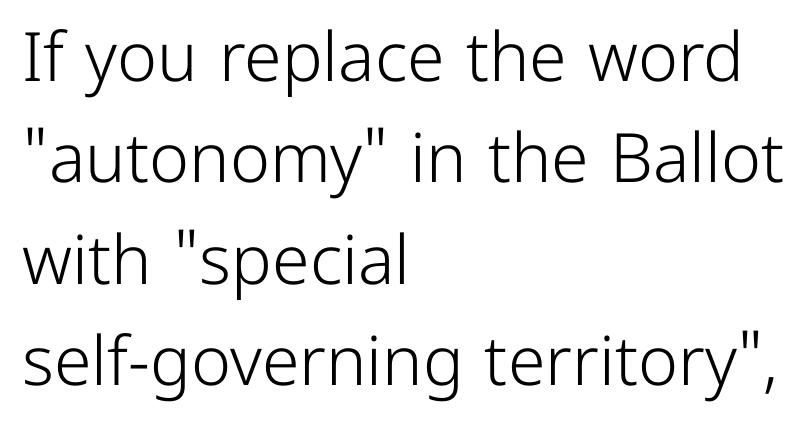
Q: Is the text bold? A: No.
Q: Is the text italic (slanted)? A: No, it is upright.
Q: Is the typeface a serif or a sans-serif typeface? A: Sans-serif.
Q: Is the text underlined? A: No.
Q: How is the paragraph aligned? A: Left-aligned.
Q: Is the spacing between letters normal or unusually wide? A: Normal.
Q: Is the spacing between lines tight, normal or loose? A: Normal.
Q: Width (condensed, normal, or wide)? A: Normal.
Q: Stroke contrast? A: Low.
Q: x-height? A: Medium.
Q: Monospaced? A: No.
